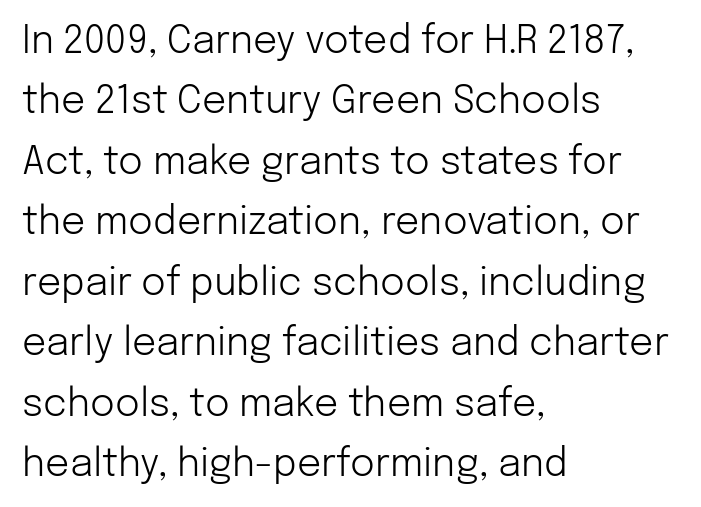
The image shows 38 px light sans-serif type, upright; set left-aligned, normal line spacing (1.59x), normal letter spacing, not underlined; low stroke contrast and a medium x-height.
